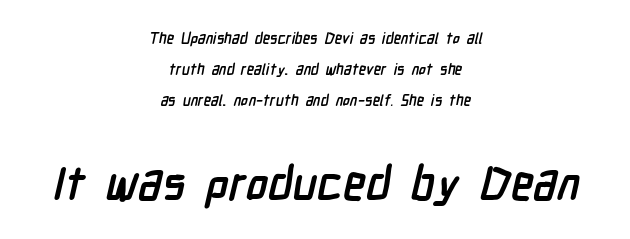
Q: Is the text bold? A: Yes.
Q: Is the typeface a serif or a sans-serif typeface? A: Sans-serif.
Q: Is the text underlined? A: No.
Q: How is the paragraph aligned? A: Centered.
Q: Is the spacing between letters normal or unusually wide? A: Normal.
Q: Is the spacing between lines tight, normal or loose? A: Loose.
Q: Which block of text is set in a larger size, the first (top) or the second (bottom)? A: The second (bottom) one.
Q: Width (condensed, normal, or wide)? A: Condensed.
Q: Stroke contrast? A: Low.
Q: x-height? A: Medium.
Q: Monospaced? A: No.
